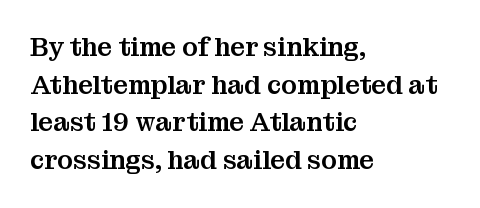
Which margin do the lines hug? The left one — the right edge is uneven. This sample uses plain, unmodified letter spacing. Glance below the letters and you will spot only blank space. Baseline-to-baseline distance is the conventional proportion of letter height.
